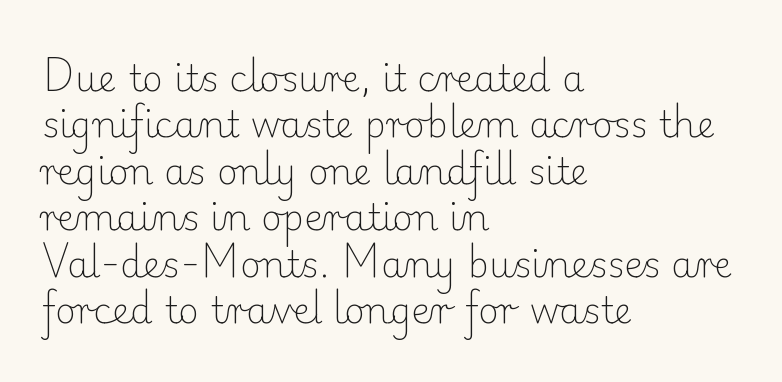
Serif or sans? Serif — the stroke terminals have little feet. The rag falls on the right side of this text block. The gap between lines stays unmarked. It's the straight-up-and-down kind of type. Proportional: the letters do not fall into vertical columns. Is the letter spacing exaggerated? No — it looks like the ordinary default.
